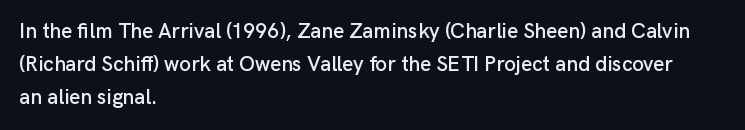
The image shows 21 px text type, upright; set left-aligned, normal line spacing (1.57x), normal letter spacing, not underlined.
